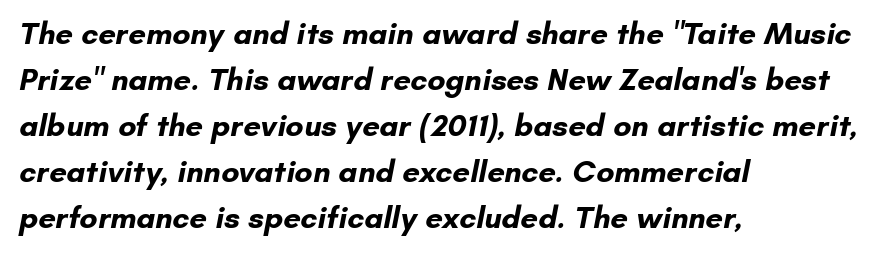
Q: Is the text bold? A: Yes.
Q: Is the typeface a serif or a sans-serif typeface? A: Sans-serif.
Q: Is the text underlined? A: No.
Q: How is the paragraph aligned? A: Left-aligned.
Q: Is the spacing between letters normal or unusually wide? A: Normal.
Q: Is the spacing between lines tight, normal or loose? A: Normal.
Q: Width (condensed, normal, or wide)? A: Normal.
Q: Stroke contrast? A: Low.
Q: x-height? A: Small.
Q: Monospaced? A: No.
